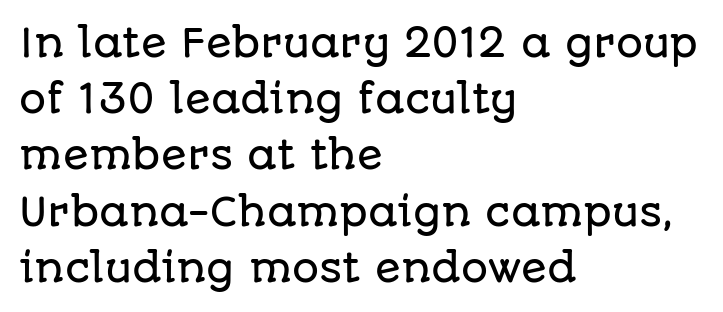
Q: Is the text italic (slanted)? A: No, it is upright.
Q: Is the typeface a serif or a sans-serif typeface? A: Sans-serif.
Q: Is the text underlined? A: No.
Q: How is the paragraph aligned? A: Left-aligned.
Q: Is the spacing between letters normal or unusually wide? A: Normal.
Q: Is the spacing between lines tight, normal or loose? A: Normal.
Q: Width (condensed, normal, or wide)? A: Normal.
Q: Stroke contrast? A: Low.
Q: x-height? A: Large.
Q: Monospaced? A: No.
